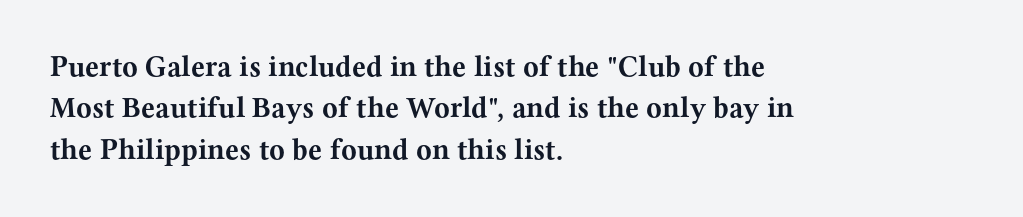
The image shows 29 px bold, wide serif type, upright; set left-aligned, normal line spacing (1.43x), normal letter spacing, not underlined; medium stroke contrast and a medium x-height.
